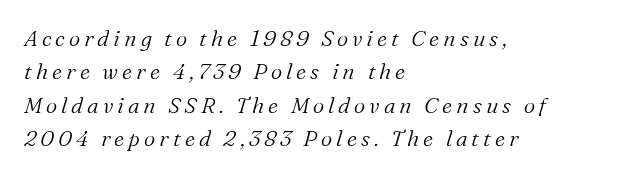
The rag falls on the right side of this text block. A clean baseline with only descenders dipping below it. Is the stroke heavy? The answer is a plain regular-or-lighter. In terms of leading, this rendering sits right in the middle. A typesetter would mark this as italic.
